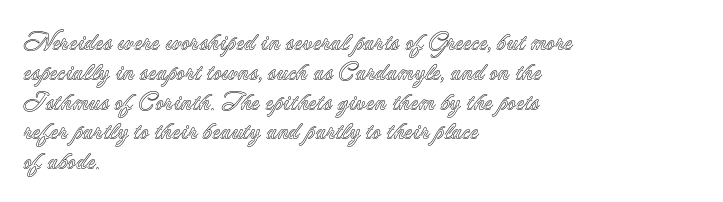
The image shows 24 px text type; set left-aligned, line spacing 1.24x, normal letter spacing, not underlined.
